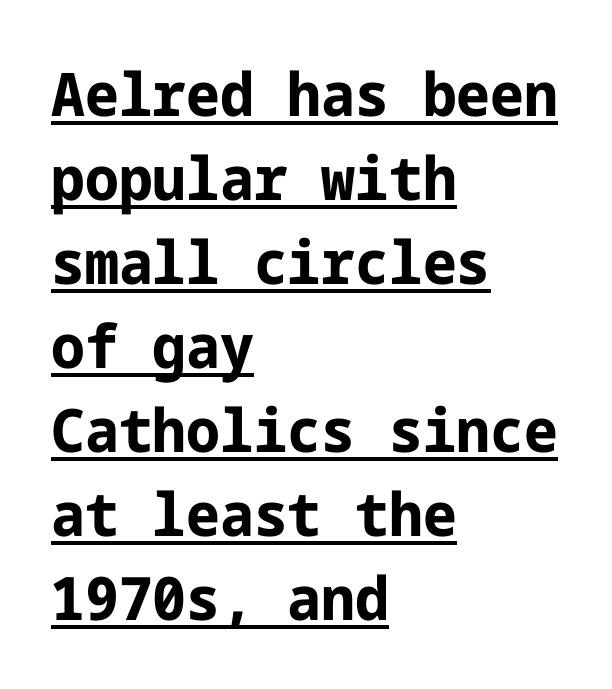
Leading: standard. Look at the tracking — it's just the regular setting, nothing added. Nothing sits at the stroke ends, so this counts as sans-serif. Descenders here cross a horizontal rule under the line. These lines are set flush left with a ragged right edge.
